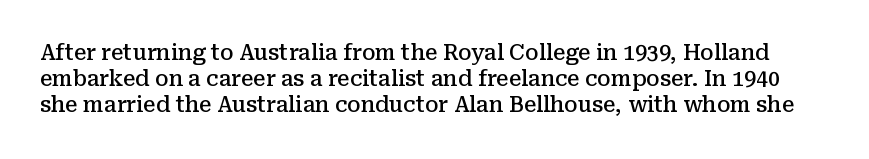
The image shows 21 px text type, upright; set line spacing 1.24x, normal letter spacing, not underlined.
